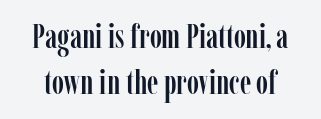
{"serif": "yes", "italic": "no", "width": "condensed", "stroke_contrast": "low", "x_height": "medium", "monospaced": "no", "underline": "no", "line_spacing": "normal", "line_spacing_ratio": 1.38, "letter_spacing": "normal", "letter_spacing_em": 0.0, "glyph_px": 33}
